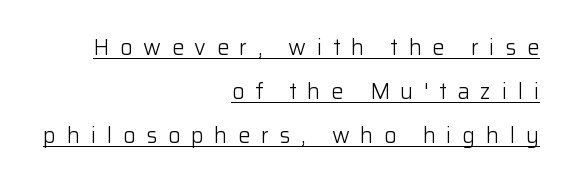
The image shows 22 px text type, upright; set right-aligned, loose line spacing (2.01x), unusually wide letter spacing (+0.48 em), underlined.
